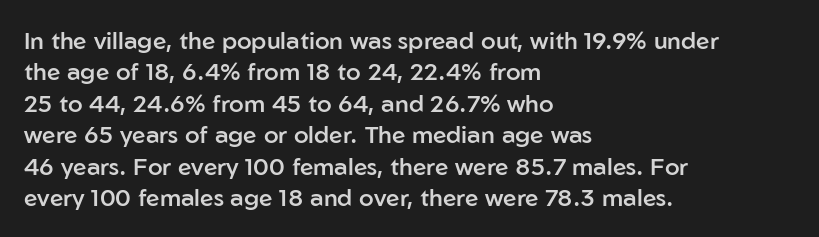
Students, this is semibold: more ink than regular, less than bold. Descender tails drop into unmarked territory. Reading down the block, your eye returns to a fixed left position each line. Do the letters lean? They stand straight. The space between consecutive lines is moderate.
